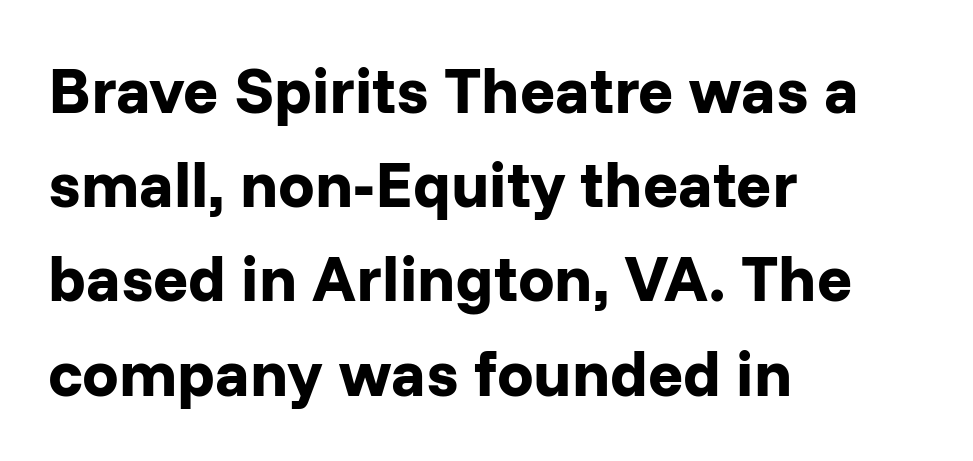
Q: Is the text bold? A: Yes.
Q: Is the text italic (slanted)? A: No, it is upright.
Q: Is the typeface a serif or a sans-serif typeface? A: Sans-serif.
Q: Is the text underlined? A: No.
Q: How is the paragraph aligned? A: Left-aligned.
Q: Is the spacing between letters normal or unusually wide? A: Normal.
Q: Is the spacing between lines tight, normal or loose? A: Normal.
Q: Width (condensed, normal, or wide)? A: Normal.
Q: Stroke contrast? A: Low.
Q: x-height? A: Medium.
Q: Monospaced? A: No.
